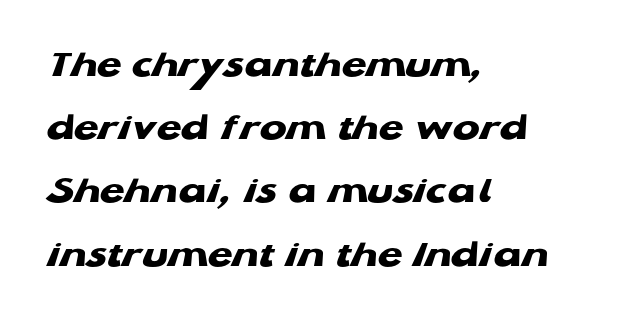
The image shows 40 px heavy, wide sans-serif type; set left-aligned, normal line spacing (1.58x), normal letter spacing, not underlined; low stroke contrast and a medium x-height.
